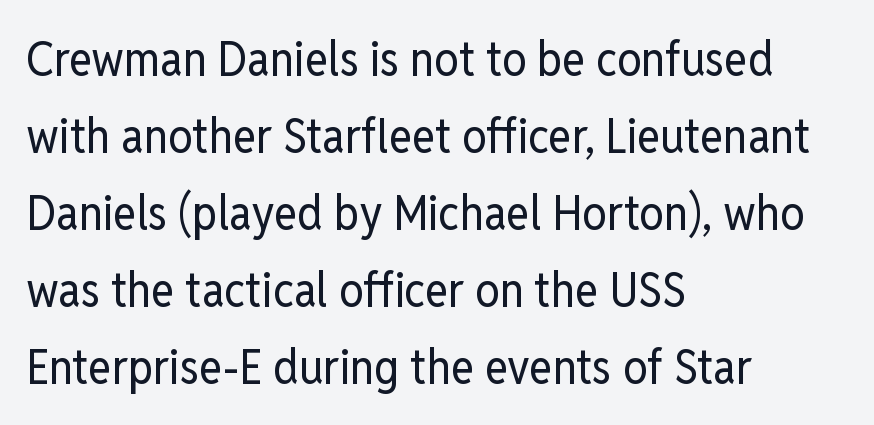
The image shows 49 px regular-weight, condensed sans-serif type, upright; set left-aligned, normal line spacing (1.57x), normal letter spacing, not underlined; low stroke contrast and a medium x-height.
